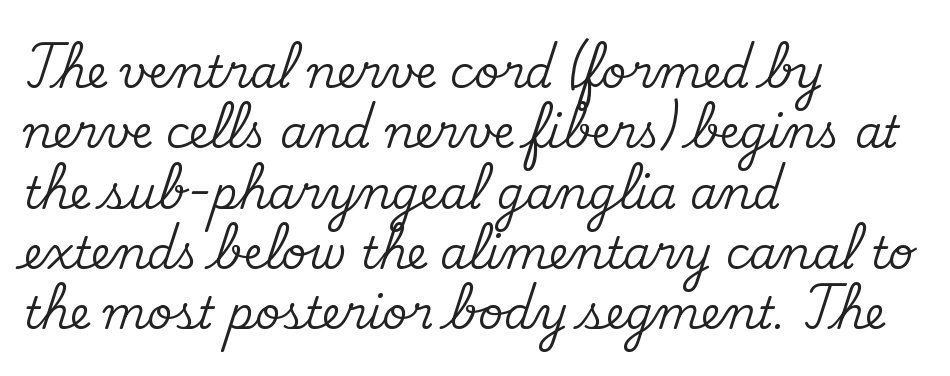
Q: Is the text italic (slanted)? A: Yes.
Q: Is the text underlined? A: No.
Q: How is the paragraph aligned? A: Left-aligned.
Q: Is the spacing between letters normal or unusually wide? A: Normal.
Q: Is the spacing between lines tight, normal or loose? A: Normal.
Q: Width (condensed, normal, or wide)? A: Normal.
Q: Stroke contrast? A: Medium.
Q: x-height? A: Small.
Q: Monospaced? A: No.
